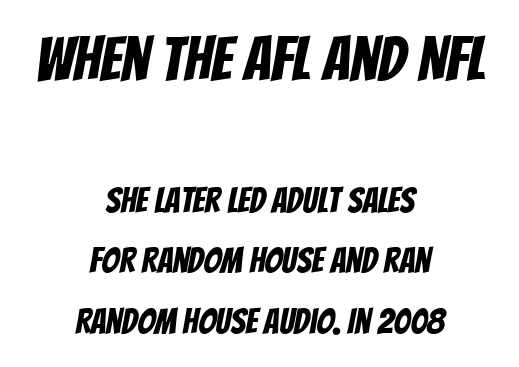
The image shows 62 px condensed sans-serif type; set centered, line spacing 1.72x, normal letter spacing, not underlined; the first (top) block is 1.77x larger; low stroke contrast and a large x-height.
